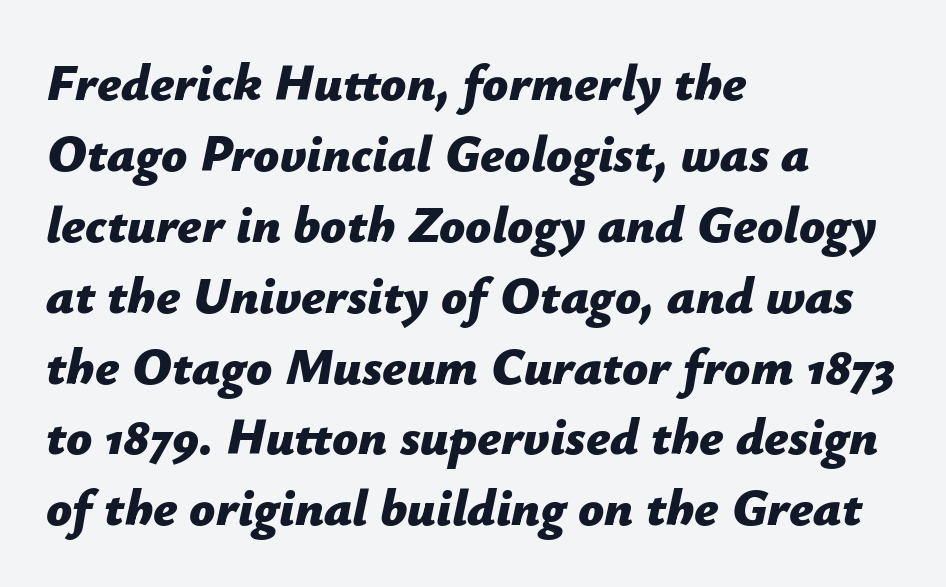
The image shows 51 px bold type, italic (leaning right); set left-aligned, normal line spacing (1.39x), normal letter spacing, not underlined; low stroke contrast and a medium x-height.
